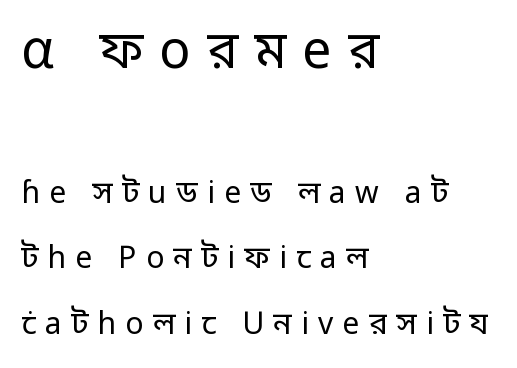
The image shows 52 px regular-weight sans-serif type, upright; set left-aligned, loose line spacing (2.18x), unusually wide letter spacing (+0.31 em), not underlined; the first (top) block is 1.73x larger; low stroke contrast and a medium x-height.
